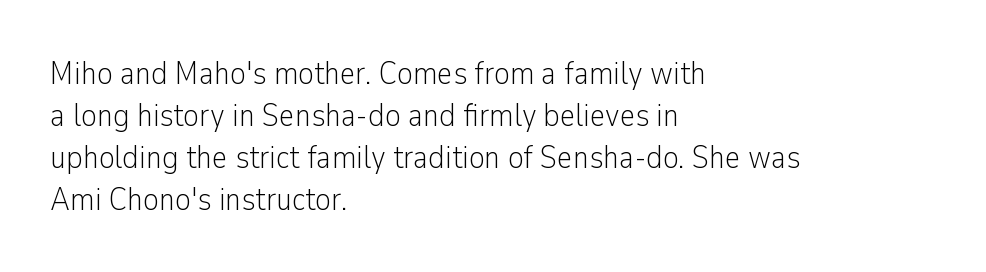
{"serif": "no", "italic": "no", "bold": "no", "weight": "light", "width": "condensed", "stroke_contrast": "low", "x_height": "medium", "monospaced": "no", "underline": "no", "align": "left", "line_spacing": "normal", "line_spacing_ratio": 1.27, "letter_spacing": "normal", "letter_spacing_em": 0.0, "glyph_px": 33}
